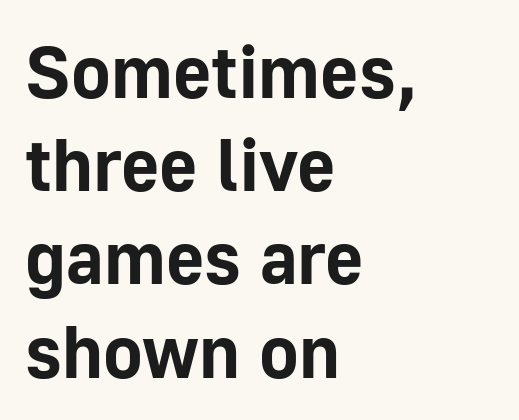
Standard letterfit; no display-style spreading of the glyphs. Nothing sits at the stroke ends, so this counts as sans-serif. Style check: upright. The paragraph has a hard left edge and a soft right edge. The lines sit at an ordinary, default distance from one another. Rule under the text: the space is simply empty.
